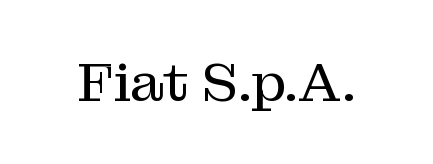
Q: Is the text bold? A: No.
Q: Is the text italic (slanted)? A: No, it is upright.
Q: Is the typeface a serif or a sans-serif typeface? A: Serif.
Q: Is the text underlined? A: No.
Q: Is the spacing between letters normal or unusually wide? A: Normal.
Q: Width (condensed, normal, or wide)? A: Normal.
Q: Stroke contrast? A: Medium.
Q: x-height? A: Medium.
Q: Monospaced? A: No.
